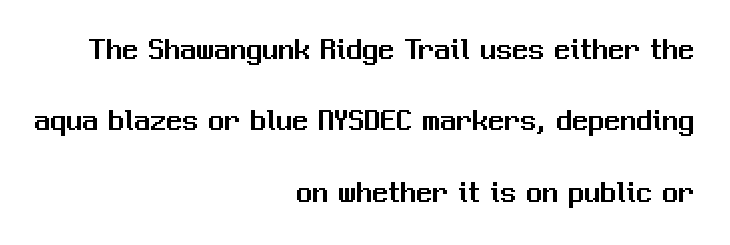
The rendering uses natural spacing where letterforms have individual widths. Nobody drew a line under any word here. Type style note: lacks serifs. Short and long lines alike share a common ending point at right.
